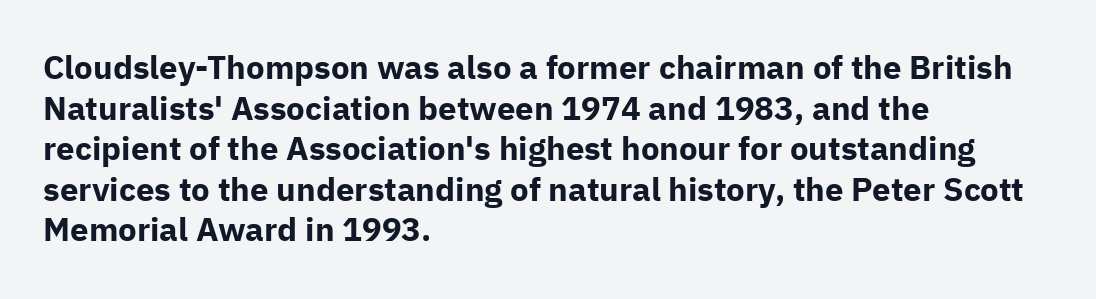
The strokes are fattened all the way to bold. Check where the strokes stop: nothing finishes them off — pure sans. The specimen reads as upright at a glance. Beneath every word, the page is bare. This rendering leaves character spacing at its baseline value.
